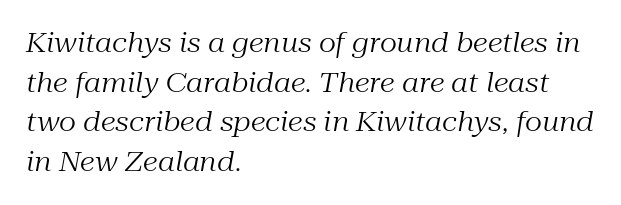
Line starts are locked; line ends wander. The vertical gap from one line to the next is medium. What stands out about the letter spacing? Nothing — it is the standard amount. Heft: none added — not bold. Underline: absent.
